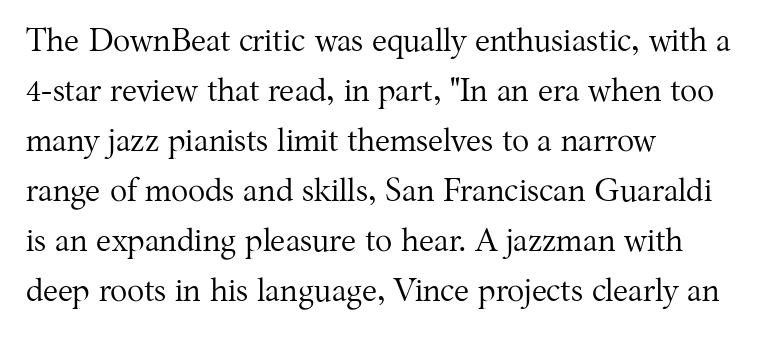
The image shows 32 px regular-weight serif type, upright; set left-aligned, normal line spacing (1.56x), normal letter spacing, not underlined; medium stroke contrast and a medium x-height.
